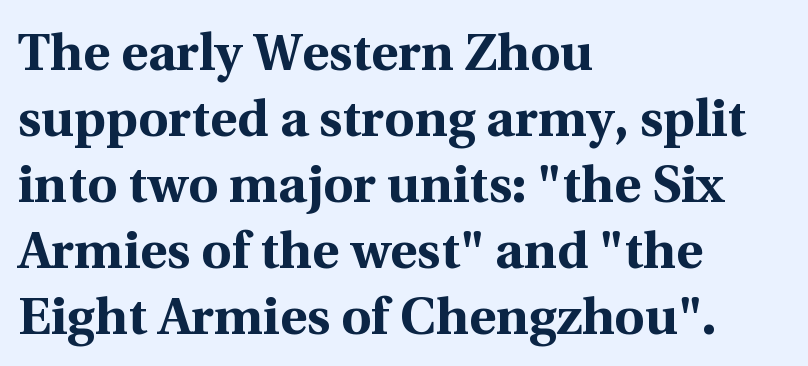
In terms of weight, the rendering is a true, heavy bold. In terms of posture, this sample is upright. Bare-footed words on every line. If you drew a ruler down the left edge, every line would touch it. Serif or sans? Serif — the stroke terminals have little feet.
